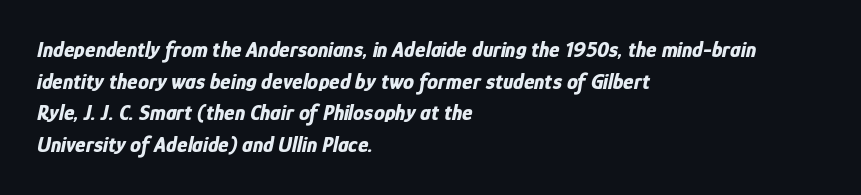
{"italic": "yes", "lean": "right", "slant_degrees": 12, "bold": "yes", "underline": "no", "align": "left", "line_spacing": "normal", "line_spacing_ratio": 1.44, "letter_spacing": "normal", "letter_spacing_em": 0.0, "glyph_px": 22}
